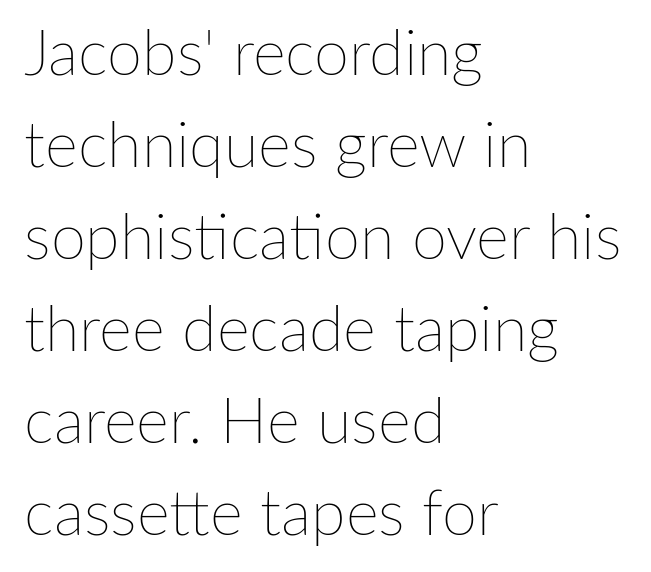
The typesetting does not lean heavy: it is not bold. Short note: letters normally spaced. The lines are quadded left. The typography opts for an upright posture over an oblique one.
